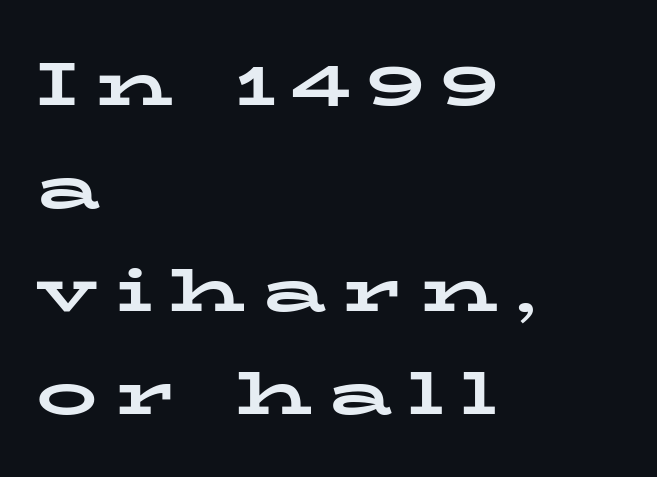
The type is letterspaced generously, with wide tracking. Unlike a clean sans, this face finishes its strokes with serifs. Any mark beneath the type? The region is blank. Summary of vertical rhythm: regular, with standard interline spacing.
